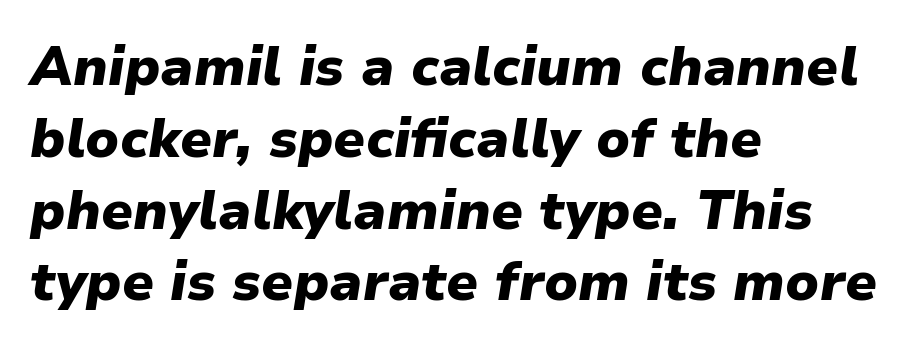
The image shows 54 px heavy type, italic (leaning right); set left-aligned, normal line spacing (1.33x), normal letter spacing, not underlined; low stroke contrast and a medium x-height.
